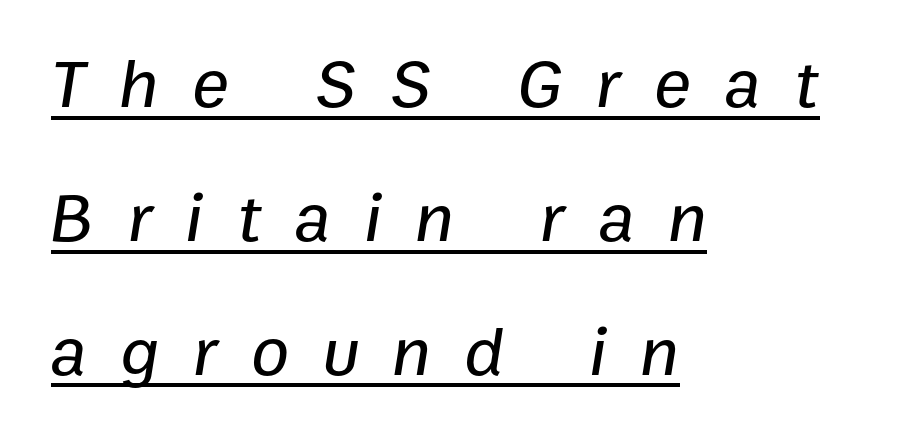
{"italic": "yes", "lean": "right", "slant_degrees": 9, "width": "normal", "stroke_contrast": "low", "x_height": "medium", "monospaced": "no", "underline": "yes", "align": "left", "line_spacing": "loose", "line_spacing_ratio": 1.94, "letter_spacing": "wide", "letter_spacing_em": 0.49, "glyph_px": 69}
